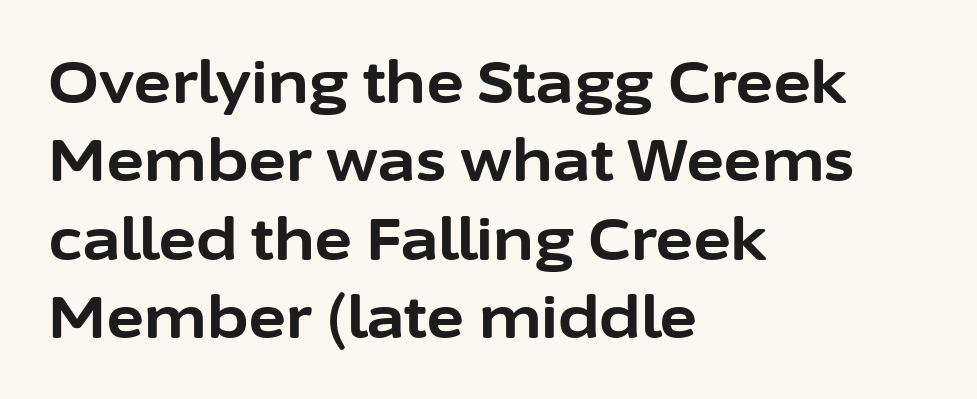
Descenders are the only things crossing below the line. The typesetting leans heavy: a genuine bold. If you drew a line through each stem, it would be perfectly vertical. These lines stack with their left ends in a neat column. You could not count columns in this text — the font is proportionally spaced.
